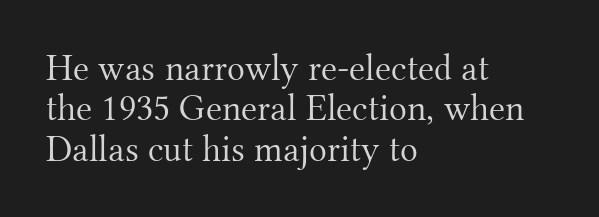
{"serif": "yes", "italic": "no", "bold": "no", "weight": "light", "width": "normal", "stroke_contrast": "medium", "x_height": "small", "monospaced": "no", "underline": "no", "align": "left", "line_spacing": "tight", "line_spacing_ratio": 1.09, "letter_spacing": "normal", "letter_spacing_em": 0.0, "glyph_px": 37}
